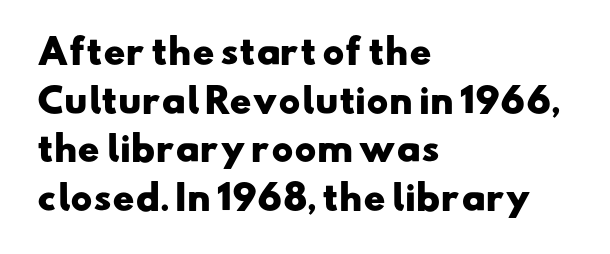
Only glyphs here, with clear space below each row. The passage shown is typed in a proportional face where columns would drift. Every letter is thick-stroked: bold, no question. Whoever set this chose a conventional vertical rhythm. Is this a sans? Yes — the strokes have no serifs.
